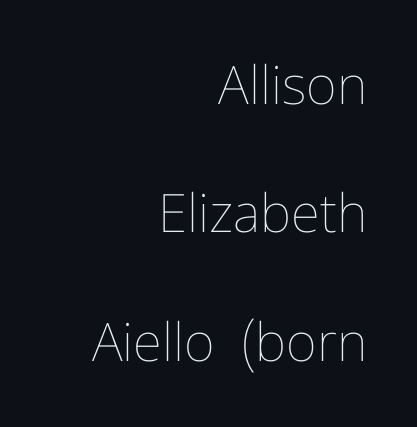
Q: Is the text bold? A: No.
Q: Is the text italic (slanted)? A: No, it is upright.
Q: Is the text underlined? A: No.
Q: How is the paragraph aligned? A: Right-aligned.
Q: Is the spacing between letters normal or unusually wide? A: Normal.
Q: Is the spacing between lines tight, normal or loose? A: Loose.
Q: Width (condensed, normal, or wide)? A: Normal.
Q: Stroke contrast? A: Low.
Q: x-height? A: Medium.
Q: Monospaced? A: No.
